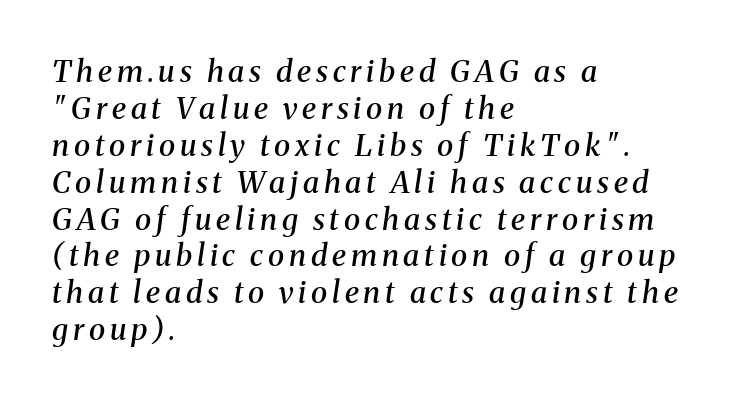
Words float on clear page, feet unadorned. The face used here is proportionally spaced, like ordinary book or web type. Emphasis-style slanted type is in use. This rendering employs a face with finishing strokes, i.e., a serif.
